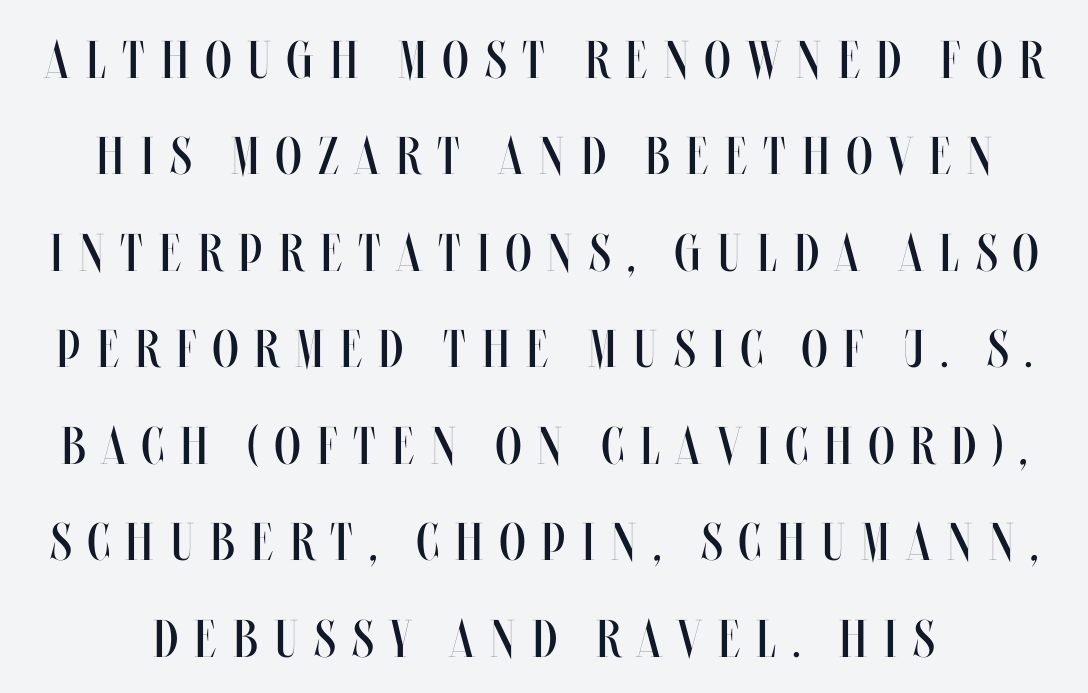
Q: Is the text bold? A: No.
Q: Is the text italic (slanted)? A: No, it is upright.
Q: Is the text underlined? A: No.
Q: Is the spacing between letters normal or unusually wide? A: Unusually wide.
Q: Width (condensed, normal, or wide)? A: Condensed.
Q: Stroke contrast? A: Medium.
Q: x-height? A: Large.
Q: Monospaced? A: No.
